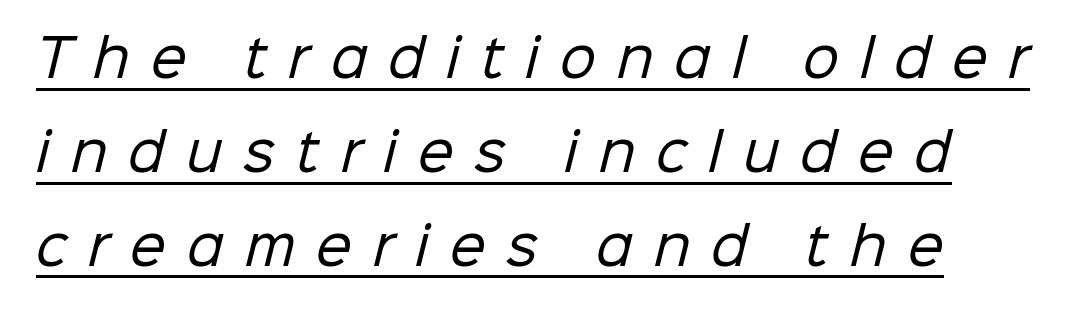
Q: Is the text bold? A: No.
Q: Is the typeface a serif or a sans-serif typeface? A: Sans-serif.
Q: Is the text underlined? A: Yes.
Q: Is the spacing between letters normal or unusually wide? A: Unusually wide.
Q: Width (condensed, normal, or wide)? A: Normal.
Q: Stroke contrast? A: Low.
Q: x-height? A: Medium.
Q: Monospaced? A: No.
